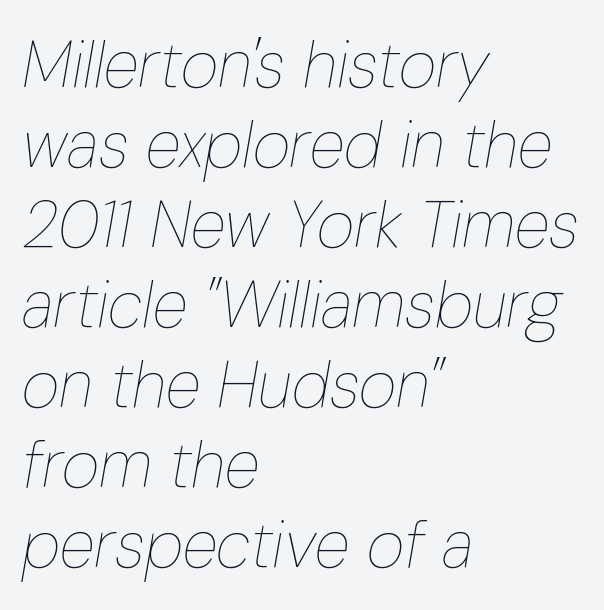
The string is rendered with underlining switched off. Looking at the ascenders, they clearly lean. Nothing unusual about the tracking: characters are spaced as the font intends. Proportional: the letters do not fall into vertical columns. Stems and bowls with no extra thickness — not bold. The setting favours the left margin, as ordinary paragraphs usually do.
